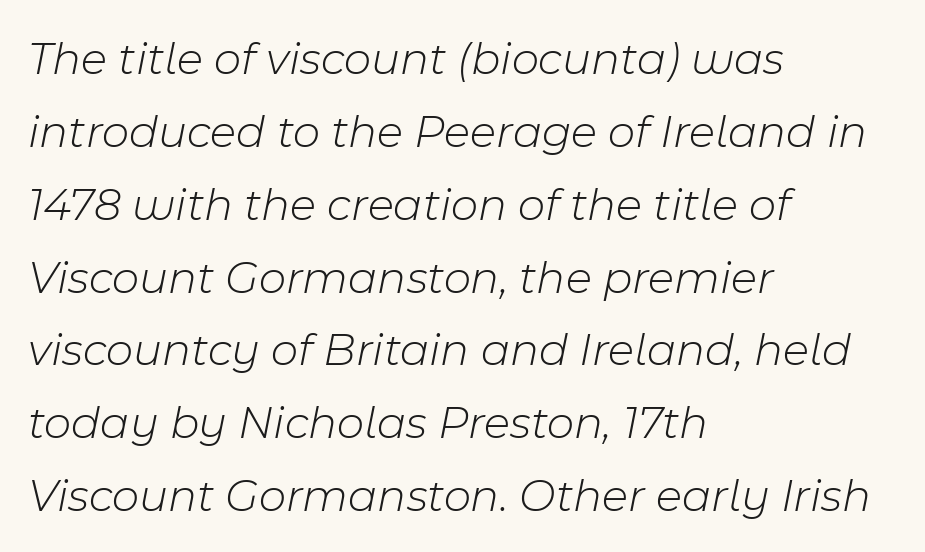
{"italic": "yes", "lean": "right", "slant_degrees": 11, "bold": "no", "weight": "light", "width": "normal", "stroke_contrast": "low", "x_height": "medium", "monospaced": "no", "underline": "no", "align": "left", "line_spacing": "normal", "line_spacing_ratio": 1.55, "letter_spacing": "normal", "letter_spacing_em": 0.0, "glyph_px": 47}
